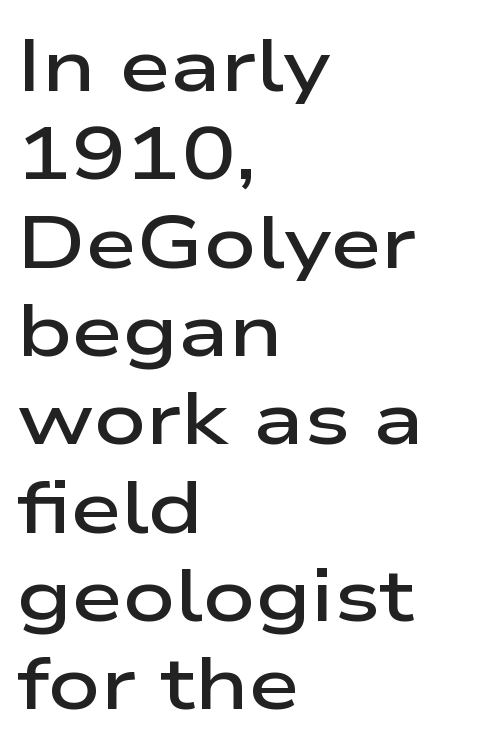
Q: Is the text bold? A: Semi-bold.
Q: Is the text italic (slanted)? A: No, it is upright.
Q: Is the typeface a serif or a sans-serif typeface? A: Sans-serif.
Q: Is the text underlined? A: No.
Q: How is the paragraph aligned? A: Left-aligned.
Q: Is the spacing between letters normal or unusually wide? A: Normal.
Q: Width (condensed, normal, or wide)? A: Wide.
Q: Stroke contrast? A: Low.
Q: x-height? A: Medium.
Q: Monospaced? A: No.
